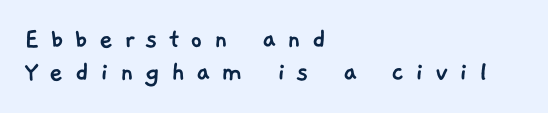
{"serif": "no", "width": "normal", "stroke_contrast": "low", "x_height": "medium", "monospaced": "no", "underline": "no", "align": "left", "line_spacing": "tight", "line_spacing_ratio": 1.11, "letter_spacing": "wide", "letter_spacing_em": 0.36, "glyph_px": 30}
